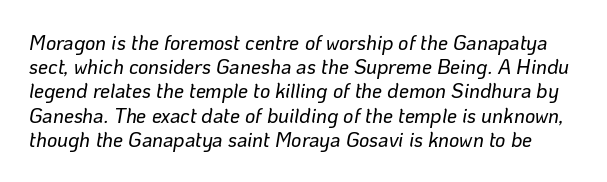
Q: Is the text italic (slanted)? A: Yes, it leans right by about 10 degrees.
Q: Is the text underlined? A: No.
Q: Is the spacing between letters normal or unusually wide? A: Normal.
